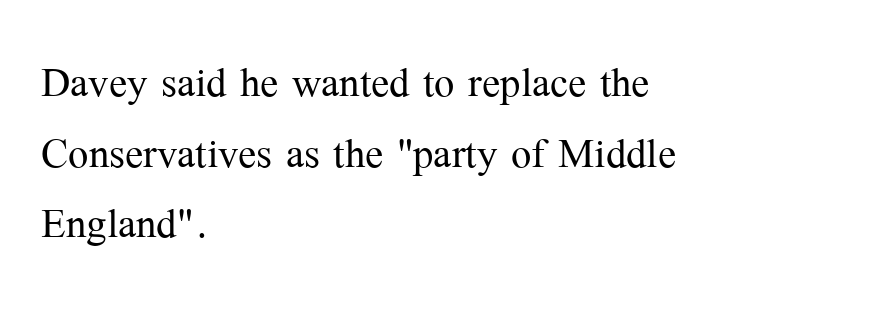
Bare-footed words on every line. The tracking reads as untouched default to a designer's eye. Character widths vary here, with narrow letters taking less room than wide ones. Honestly, the row spacing looks completely unremarkable. Stroke terminals: seriffed.
